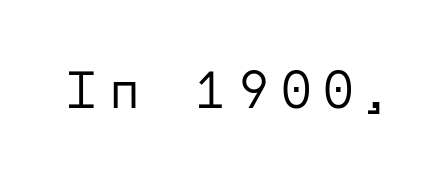
Q: Is the text bold? A: No.
Q: Is the text italic (slanted)? A: No, it is upright.
Q: Is the typeface a serif or a sans-serif typeface? A: Sans-serif.
Q: Is the text underlined? A: No.
Q: Is the spacing between letters normal or unusually wide? A: Unusually wide.
Q: Width (condensed, normal, or wide)? A: Normal.
Q: Stroke contrast? A: Low.
Q: x-height? A: Medium.
